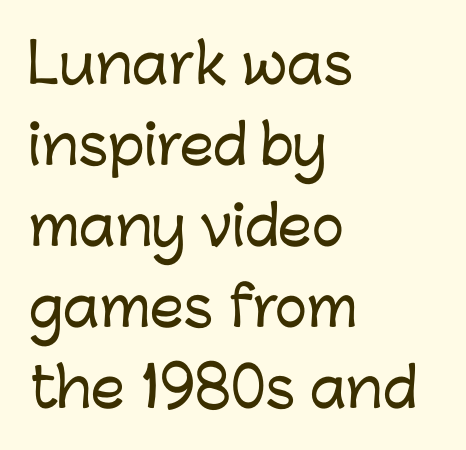
Q: Is the text italic (slanted)? A: No, it is upright.
Q: Is the typeface a serif or a sans-serif typeface? A: Sans-serif.
Q: Is the text underlined? A: No.
Q: How is the paragraph aligned? A: Left-aligned.
Q: Is the spacing between letters normal or unusually wide? A: Normal.
Q: Is the spacing between lines tight, normal or loose? A: Normal.
Q: Width (condensed, normal, or wide)? A: Normal.
Q: Stroke contrast? A: Low.
Q: x-height? A: Medium.
Q: Monospaced? A: No.
